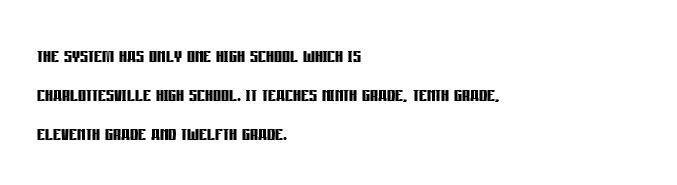
Vertical strokes here are truly vertical. In terms of letterspacing, this is plain default setting. This block has exactly the height ordinary leading produces. Pretty heavy lettering here — definitely bold.
